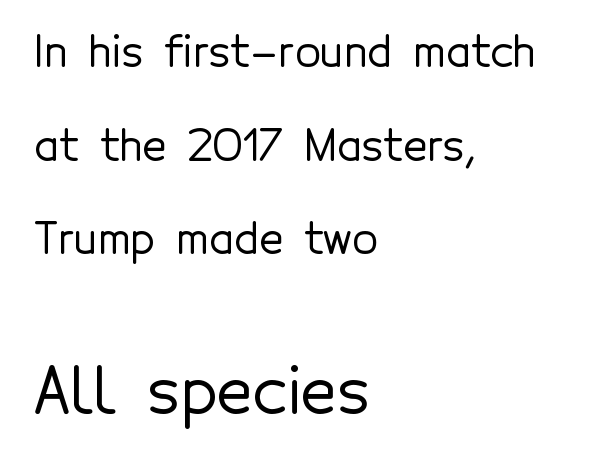
Q: Is the text italic (slanted)? A: No, it is upright.
Q: Is the typeface a serif or a sans-serif typeface? A: Sans-serif.
Q: Is the text underlined? A: No.
Q: How is the paragraph aligned? A: Left-aligned.
Q: Is the spacing between letters normal or unusually wide? A: Normal.
Q: Is the spacing between lines tight, normal or loose? A: Loose.
Q: Which block of text is set in a larger size, the first (top) or the second (bottom)? A: The second (bottom) one.
Q: Width (condensed, normal, or wide)? A: Normal.
Q: x-height? A: Medium.
Q: Monospaced? A: No.
